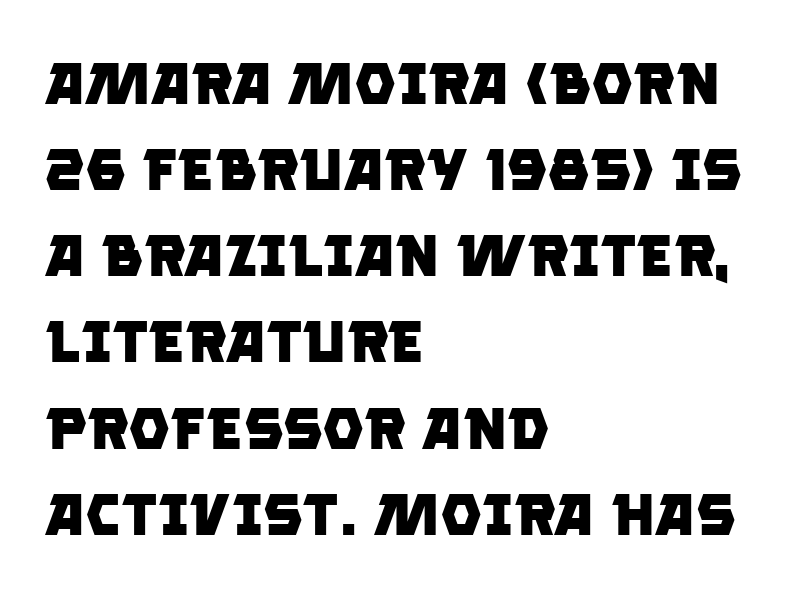
{"serif": "no", "bold": "yes", "weight": "heavy", "width": "normal", "stroke_contrast": "low", "x_height": "large", "monospaced": "no", "underline": "no", "align": "left", "line_spacing": "normal", "line_spacing_ratio": 1.46, "letter_spacing": "normal", "letter_spacing_em": 0.0, "glyph_px": 59}
